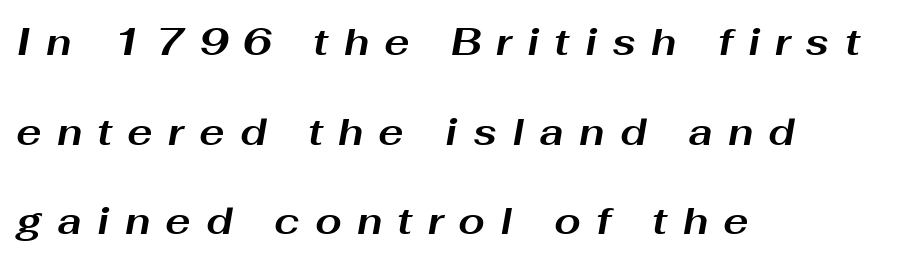
The passage shown is typed in a proportional face where columns would drift. I'd describe the lettering as bold — thick and assertive. Glance below the letters and you will spot only blank space. What stands out about the letter spacing? Its width — letters are far apart. Honestly, the rows look like they've been pulled way apart.
